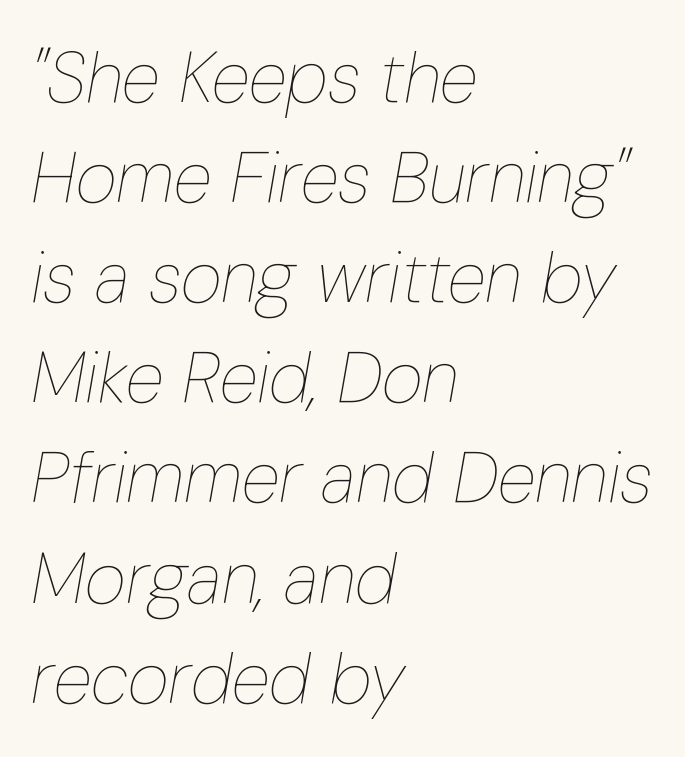
Stems here are at most as thick as an everyday book face. The glyphs are unaccompanied by any horizontal stroke below them. What's the leading like? Ordinary, nothing unusual. Each line starts at the same left margin while the right side varies. This sample has the flowing, uneven cadence of proportional lettering. The face used here is rendered with its standard letterfit.
